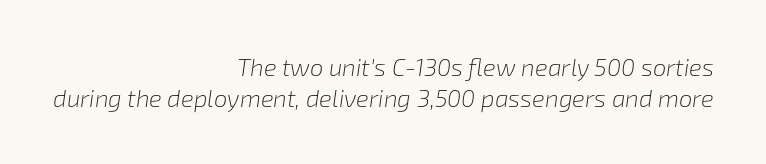
A clean baseline with only descenders dipping below it. Which margin do the lines hug? The right one — the left edge is uneven. The rendering keeps characters at their native spacing. The characters are drawn with everyday or finer stroke widths.
